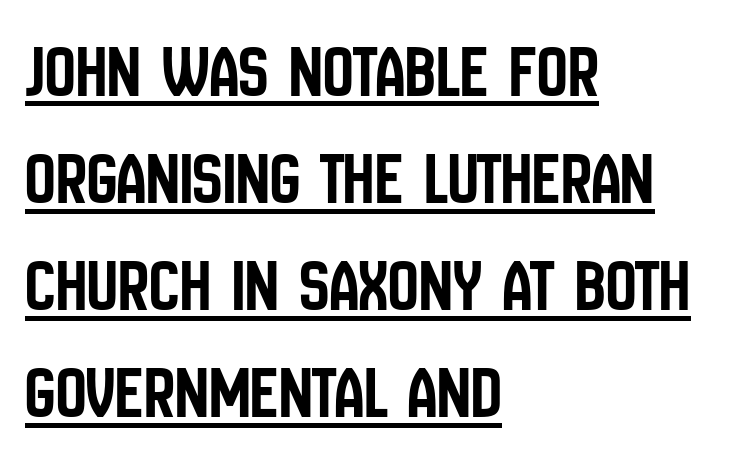
{"serif": "no", "italic": "no", "width": "condensed", "stroke_contrast": "low", "x_height": "large", "monospaced": "no", "underline": "yes", "align": "left", "line_spacing": "normal", "line_spacing_ratio": 1.41, "letter_spacing": "normal", "letter_spacing_em": 0.0, "glyph_px": 76}
